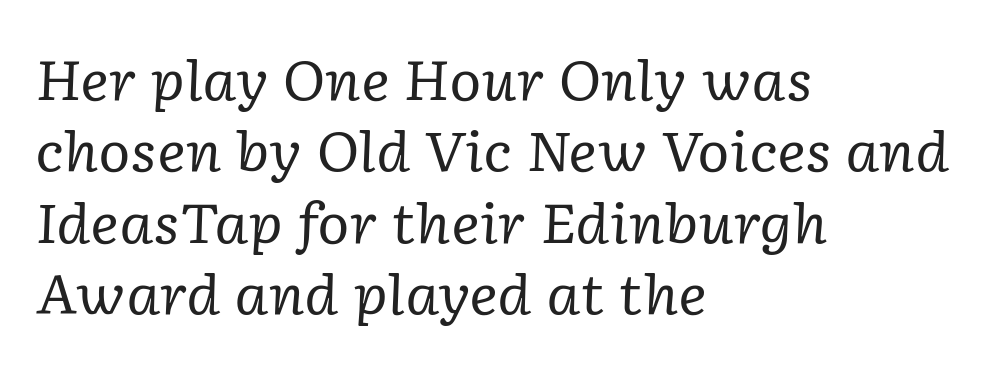
The image shows 55 px regular-weight serif type, italic (leaning right); set left-aligned, normal line spacing (1.3x), normal letter spacing, not underlined; low stroke contrast and a medium x-height.
